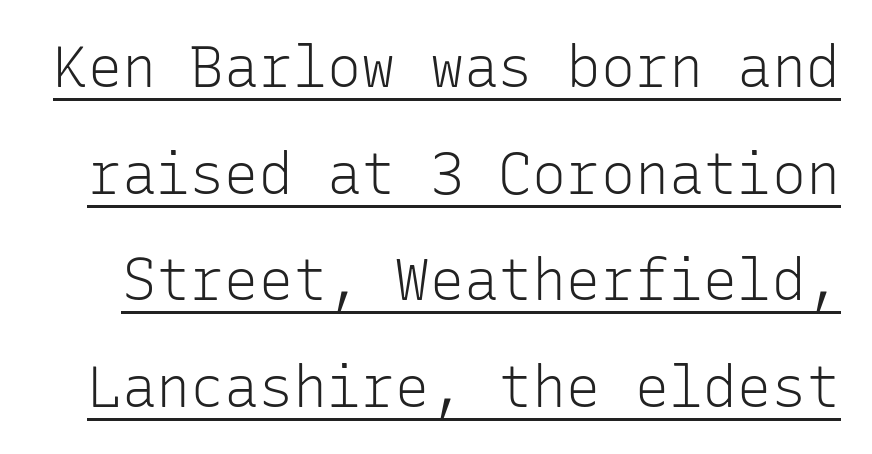
The image shows 57 px light sans-serif type, upright, monospaced; set line spacing 1.87x, normal letter spacing, underlined; low stroke contrast and a medium x-height.
